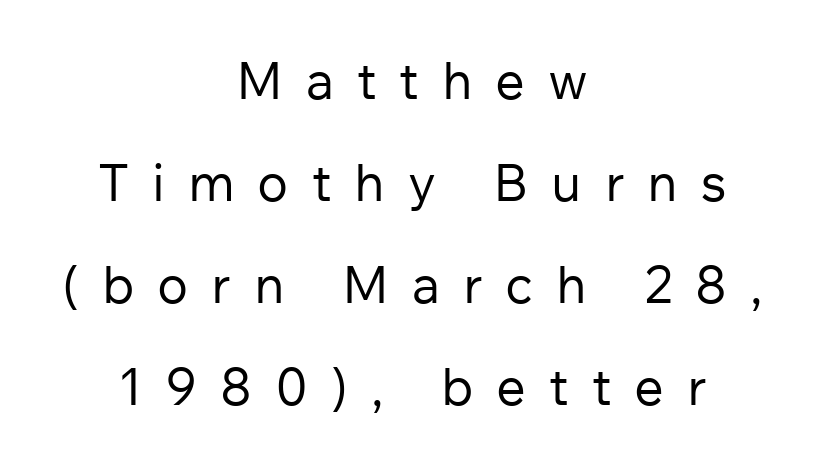
{"serif": "no", "italic": "no", "bold": "no", "weight": "regular", "width": "normal", "stroke_contrast": "low", "x_height": "medium", "monospaced": "no", "underline": "no", "align": "center", "line_spacing": "loose", "line_spacing_ratio": 1.96, "letter_spacing": "wide", "letter_spacing_em": 0.44, "glyph_px": 52}
